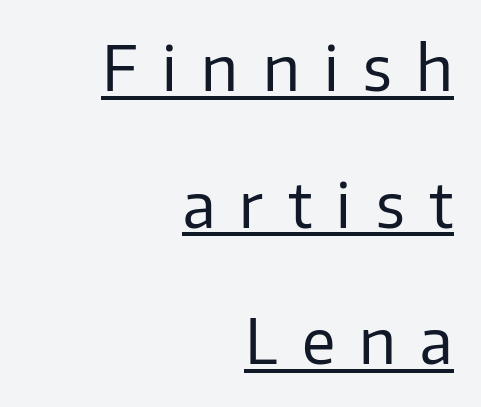
This sample trades compactness for vertical openness between lines. Typeset ragged left — the right edge is the straight one. Note the varied advance widths — an 'i' is clearly narrower than an 'm'. This is roman type, the default non-slanted kind. Typographically, this falls in the sans-serif category.
